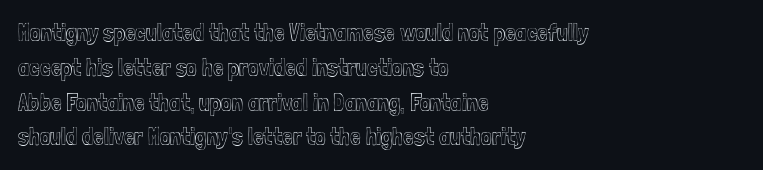
{"italic": "no", "underline": "no", "align": "left", "line_spacing": "normal", "line_spacing_ratio": 1.45, "letter_spacing": "normal", "letter_spacing_em": 0.0, "glyph_px": 24}
